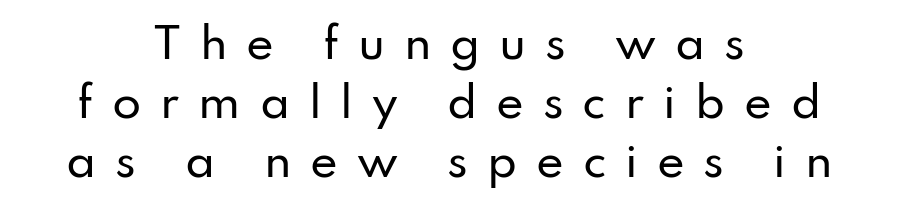
{"serif": "no", "italic": "no", "width": "normal", "stroke_contrast": "low", "x_height": "small", "monospaced": "no", "underline": "no", "align": "center", "line_spacing": "normal", "line_spacing_ratio": 1.4, "letter_spacing": "wide", "letter_spacing_em": 0.45, "glyph_px": 42}
